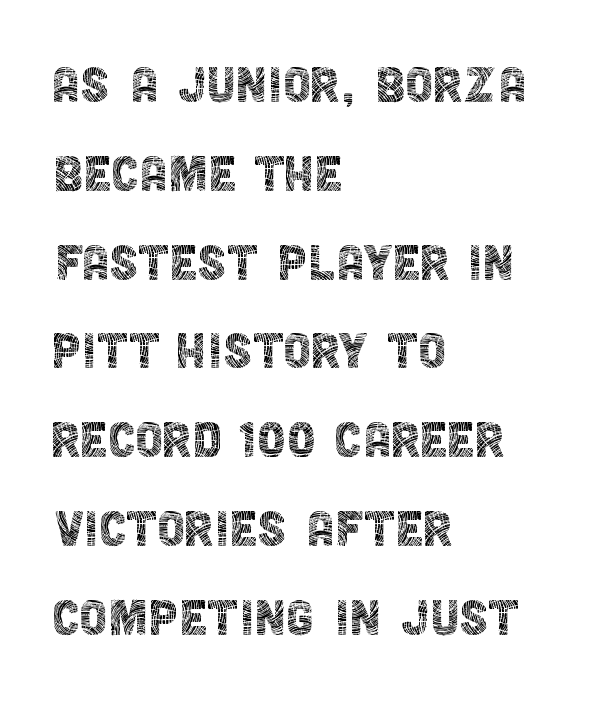
Q: Is the text bold? A: No.
Q: Is the text italic (slanted)? A: No, it is upright.
Q: Is the typeface a serif or a sans-serif typeface? A: Sans-serif.
Q: Is the text underlined? A: No.
Q: How is the paragraph aligned? A: Left-aligned.
Q: Is the spacing between letters normal or unusually wide? A: Normal.
Q: Is the spacing between lines tight, normal or loose? A: Normal.
Q: Width (condensed, normal, or wide)? A: Condensed.
Q: x-height? A: Large.
Q: Monospaced? A: No.
